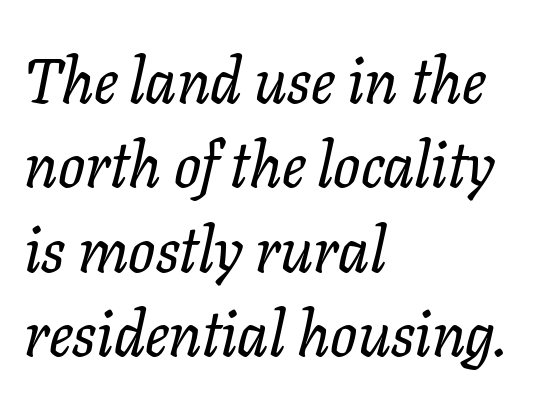
{"serif": "yes", "italic": "yes", "lean": "right", "slant_degrees": 11, "width": "normal", "stroke_contrast": "low", "x_height": "medium", "monospaced": "no", "underline": "no", "align": "left", "line_spacing": "normal", "line_spacing_ratio": 1.34, "letter_spacing": "normal", "letter_spacing_em": 0.0, "glyph_px": 63}
